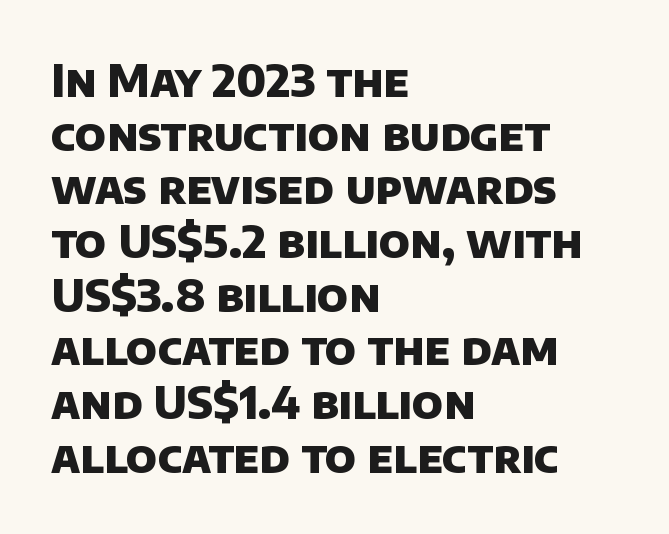
Is this a fixed-width face? No — the glyphs have proportional, varying widths. Decoration check: the copy has no underline. Line beginnings align vertically; line endings do not. Here the glyphs are tracked normally, forming tight word shapes. The designer went with a sans here, leaving each stem footless. Heavy-handed strokes throughout: this text is bold.
